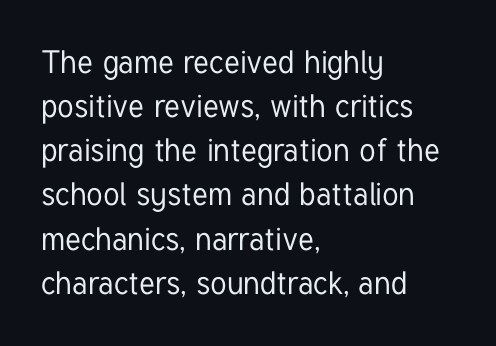
{"serif": "no", "italic": "no", "width": "condensed", "stroke_contrast": "low", "x_height": "medium", "monospaced": "no", "underline": "no", "align": "left", "line_spacing": "normal", "line_spacing_ratio": 1.38, "letter_spacing": "normal", "letter_spacing_em": 0.0, "glyph_px": 32}
